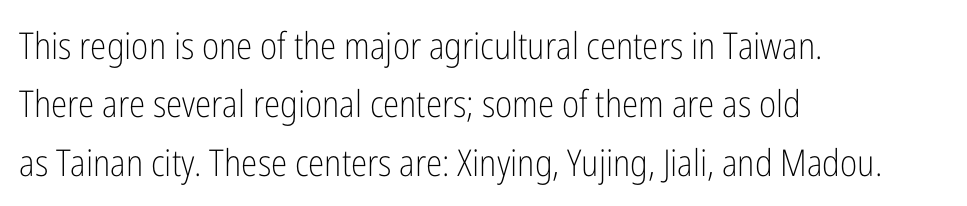
The image shows 37 px light, condensed sans-serif type, upright; set left-aligned, normal line spacing (1.58x), normal letter spacing, not underlined; low stroke contrast and a medium x-height.
